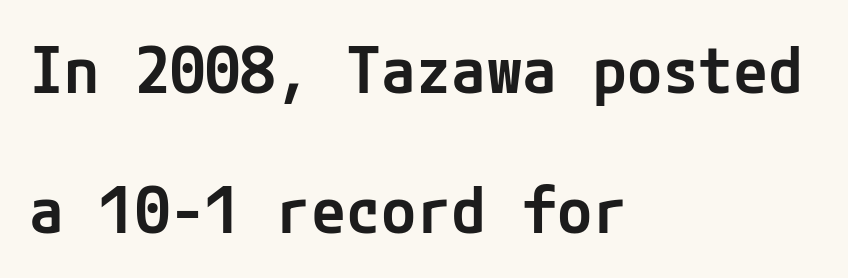
The lettering holds an erect, upright posture throughout. The gap between lines stays unmarked. The block of text is sparse from top to bottom, with ample space between rows. What stands out about the letter spacing? Nothing — it is the standard amount.
